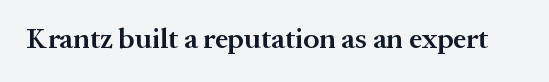
Q: Is the text bold? A: Semi-bold.
Q: Is the text italic (slanted)? A: No, it is upright.
Q: Is the typeface a serif or a sans-serif typeface? A: Serif.
Q: Is the text underlined? A: No.
Q: Is the spacing between letters normal or unusually wide? A: Normal.
Q: Width (condensed, normal, or wide)? A: Normal.
Q: Stroke contrast? A: Medium.
Q: x-height? A: Medium.
Q: Monospaced? A: No.
